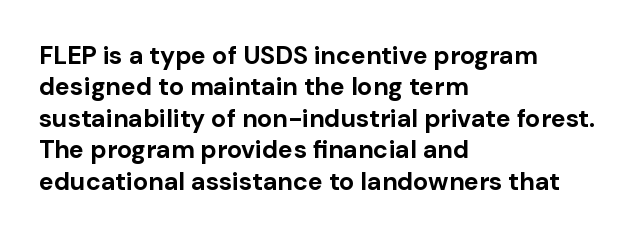
{"italic": "no", "bold": "yes", "underline": "no", "align": "left", "line_spacing": "normal", "line_spacing_ratio": 1.26, "letter_spacing": "normal", "letter_spacing_em": 0.0, "glyph_px": 25}
